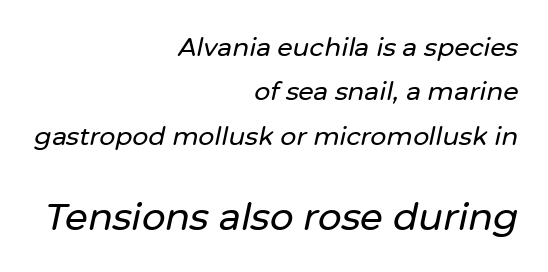
In this sample the second text group is rendered at the bigger scale. Just letters on the line, the space beneath them empty. Notice how the passage keeps a crisp vertical edge on the right only. Default kerning and tracking; the words read as compact shapes. Spacing verdict: proportional, widths tailored to each character. Tall strokes in this sample are angled rather than plumb.
